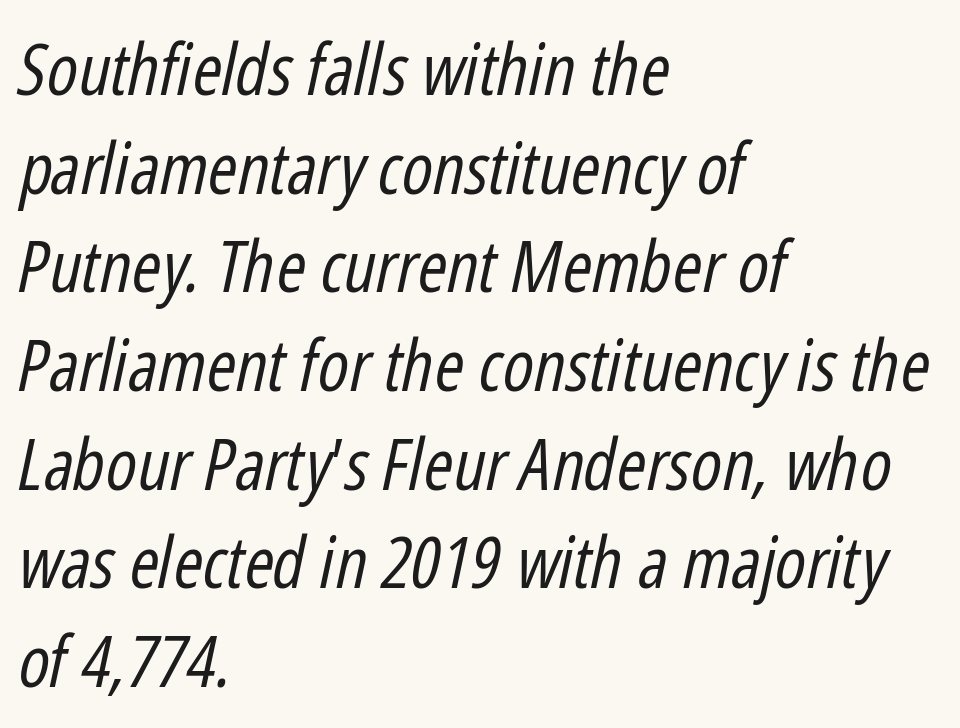
{"italic": "yes", "lean": "right", "slant_degrees": 12, "bold": "no", "weight": "regular", "width": "condensed", "stroke_contrast": "low", "x_height": "medium", "monospaced": "no", "underline": "no", "align": "left", "line_spacing": "normal", "line_spacing_ratio": 1.39, "letter_spacing": "normal", "letter_spacing_em": 0.0, "glyph_px": 71}
